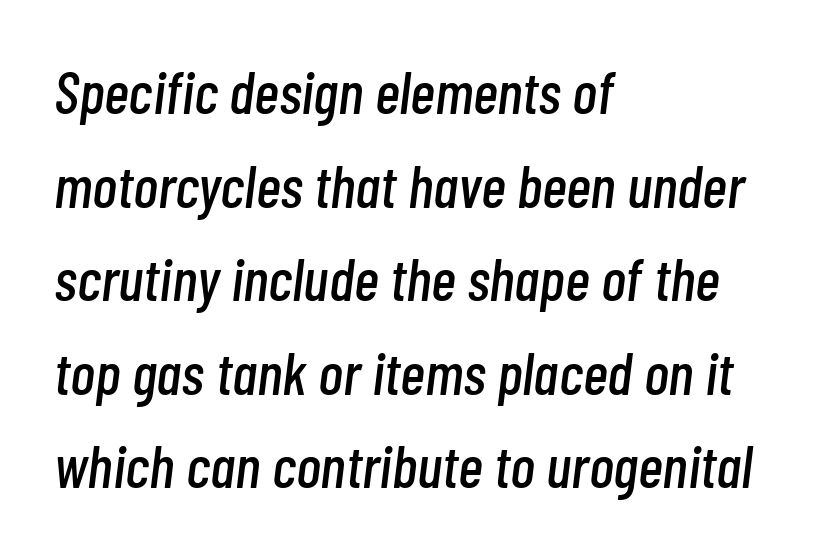
Q: Is the text italic (slanted)? A: Yes, it leans right by about 7 degrees.
Q: Is the text underlined? A: No.
Q: How is the paragraph aligned? A: Left-aligned.
Q: Is the spacing between letters normal or unusually wide? A: Normal.
Q: Is the spacing between lines tight, normal or loose? A: Normal.
Q: Width (condensed, normal, or wide)? A: Condensed.
Q: Stroke contrast? A: Low.
Q: x-height? A: Medium.
Q: Monospaced? A: No.
